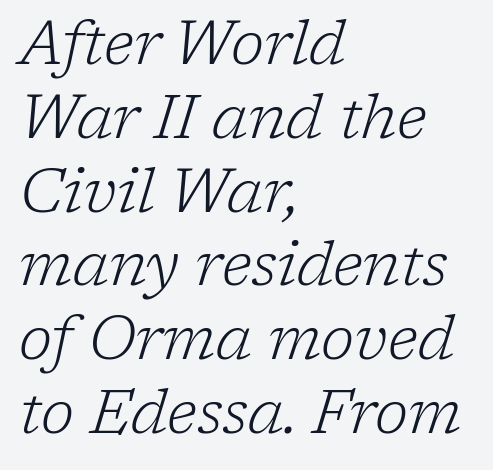
Q: Is the text bold? A: No.
Q: Is the text italic (slanted)? A: Yes, it leans right by about 17 degrees.
Q: Is the typeface a serif or a sans-serif typeface? A: Serif.
Q: Is the text underlined? A: No.
Q: How is the paragraph aligned? A: Left-aligned.
Q: Is the spacing between letters normal or unusually wide? A: Normal.
Q: Width (condensed, normal, or wide)? A: Normal.
Q: Stroke contrast? A: Low.
Q: x-height? A: Medium.
Q: Monospaced? A: No.
